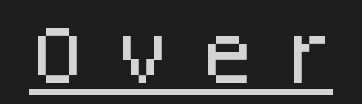
The image shows 62 px sans-serif type, upright; set unusually wide letter spacing (+0.5 em), underlined; low stroke contrast and a large x-height.
